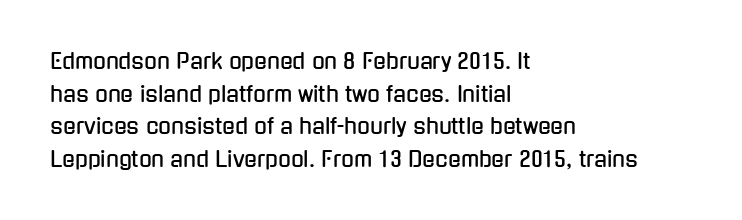
The line-height multiplier appears to be the usual default. Posture: straight, roman, zero tilt. This sample uses plain, unmodified letter spacing. No word sits above an underline.
